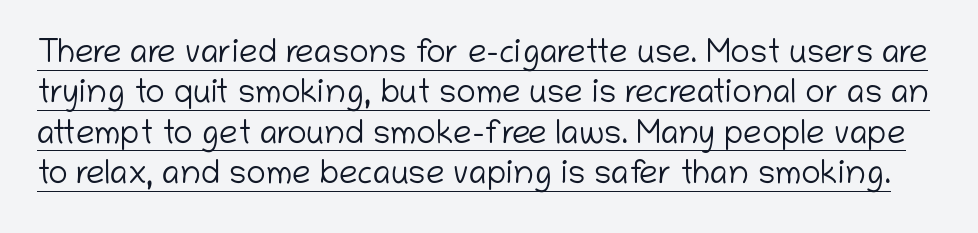
The image shows 33 px light sans-serif type, upright; set line spacing 1.22x, normal letter spacing, underlined; low stroke contrast and a medium x-height.
